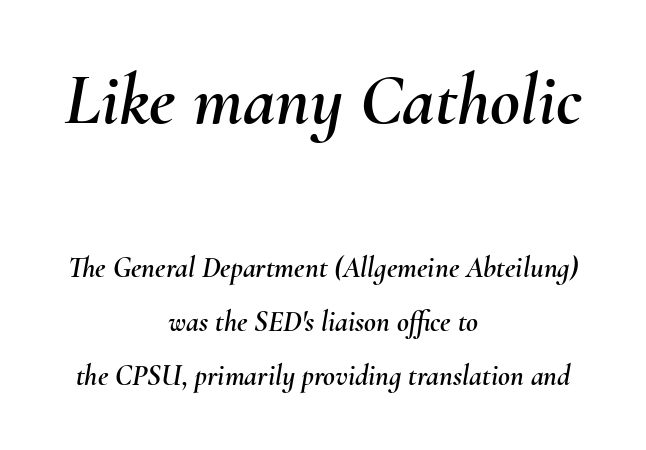
{"italic": "yes", "lean": "right", "slant_degrees": 10, "width": "normal", "stroke_contrast": "medium", "x_height": "small", "monospaced": "no", "underline": "no", "align": "center", "line_spacing_ratio": 1.87, "letter_spacing": "normal", "letter_spacing_em": 0.0, "larger_block": "first", "size_ratio": 2.52, "glyph_px": 73}
